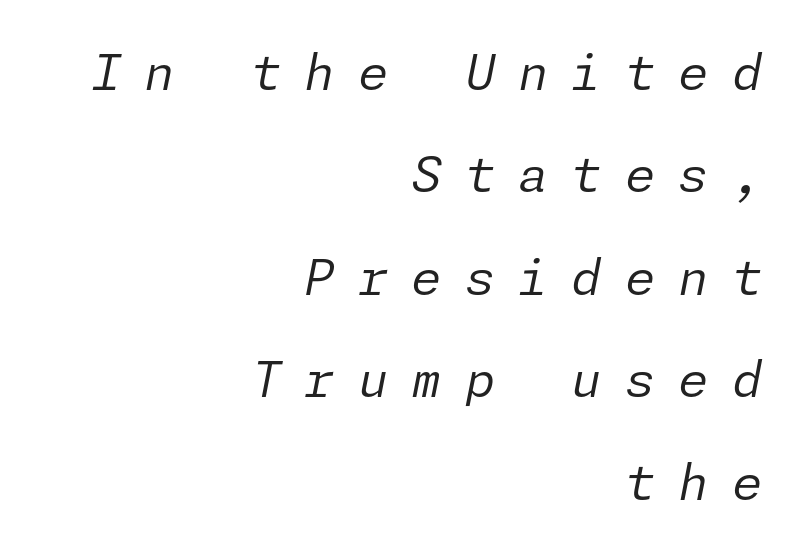
{"italic": "yes", "lean": "right", "slant_degrees": 11, "bold": "no", "weight": "regular", "width": "normal", "stroke_contrast": "low", "x_height": "medium", "underline": "no", "align": "right", "line_spacing": "loose", "line_spacing_ratio": 2.09, "letter_spacing": "wide", "letter_spacing_em": 0.47, "glyph_px": 49}
